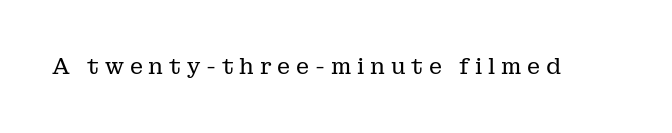
Tracking value appears strongly positive — letters spread wide. Ink coverage per letter is moderate at most. The lettering holds an erect, upright posture throughout. The space directly below the letters is spotless.
